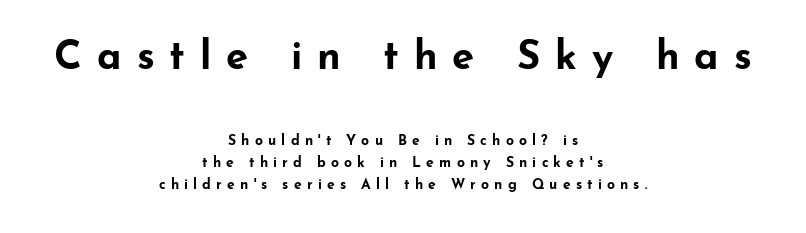
Q: Is the text bold? A: Yes.
Q: Is the text italic (slanted)? A: No, it is upright.
Q: Is the typeface a serif or a sans-serif typeface? A: Sans-serif.
Q: Is the text underlined? A: No.
Q: How is the paragraph aligned? A: Centered.
Q: Is the spacing between letters normal or unusually wide? A: Unusually wide.
Q: Is the spacing between lines tight, normal or loose? A: Normal.
Q: Which block of text is set in a larger size, the first (top) or the second (bottom)? A: The first (top) one.
Q: Width (condensed, normal, or wide)? A: Wide.
Q: Stroke contrast? A: Low.
Q: x-height? A: Small.
Q: Monospaced? A: No.
